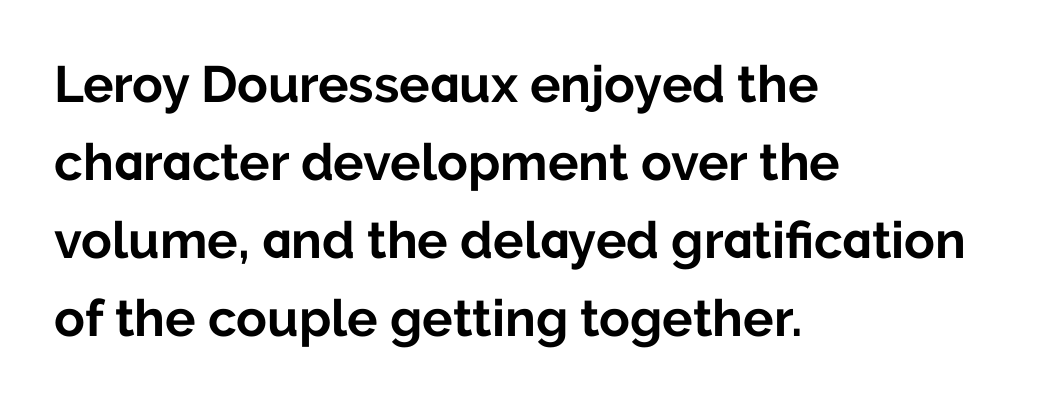
{"serif": "no", "italic": "no", "bold": "yes", "weight": "bold", "width": "normal", "stroke_contrast": "low", "x_height": "medium", "monospaced": "no", "underline": "no", "align": "left", "line_spacing": "normal", "line_spacing_ratio": 1.53, "letter_spacing": "normal", "letter_spacing_em": 0.0, "glyph_px": 51}
